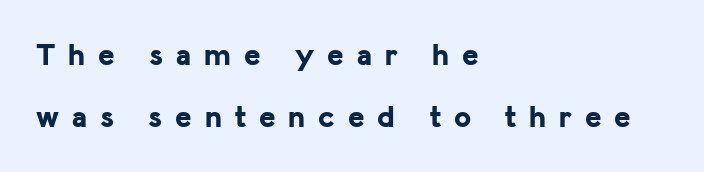
The image shows 31 px bold sans-serif type, upright; set left-aligned, loose line spacing (1.99x), unusually wide letter spacing (+0.42 em), not underlined; low stroke contrast and a medium x-height.
